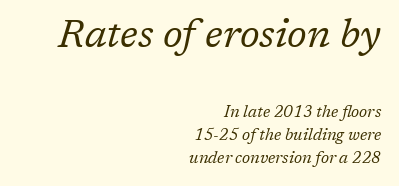
{"serif": "yes", "italic": "yes", "lean": "right", "slant_degrees": 17, "bold": "no", "weight": "regular", "width": "normal", "stroke_contrast": "low", "x_height": "medium", "monospaced": "no", "underline": "no", "align": "right", "line_spacing": "normal", "line_spacing_ratio": 1.43, "letter_spacing": "normal", "letter_spacing_em": 0.0, "larger_block": "first", "size_ratio": 2.44, "glyph_px": 39}
